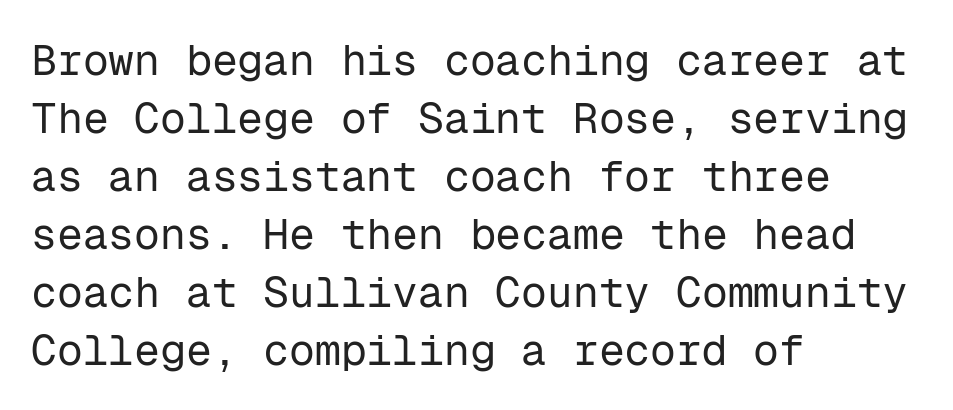
Q: Is the text bold? A: No.
Q: Is the text italic (slanted)? A: No, it is upright.
Q: Is the typeface a serif or a sans-serif typeface? A: Sans-serif.
Q: Is the text underlined? A: No.
Q: How is the paragraph aligned? A: Left-aligned.
Q: Is the spacing between letters normal or unusually wide? A: Normal.
Q: Is the spacing between lines tight, normal or loose? A: Normal.
Q: Width (condensed, normal, or wide)? A: Normal.
Q: Stroke contrast? A: Low.
Q: x-height? A: Medium.
Q: Monospaced? A: Yes.
